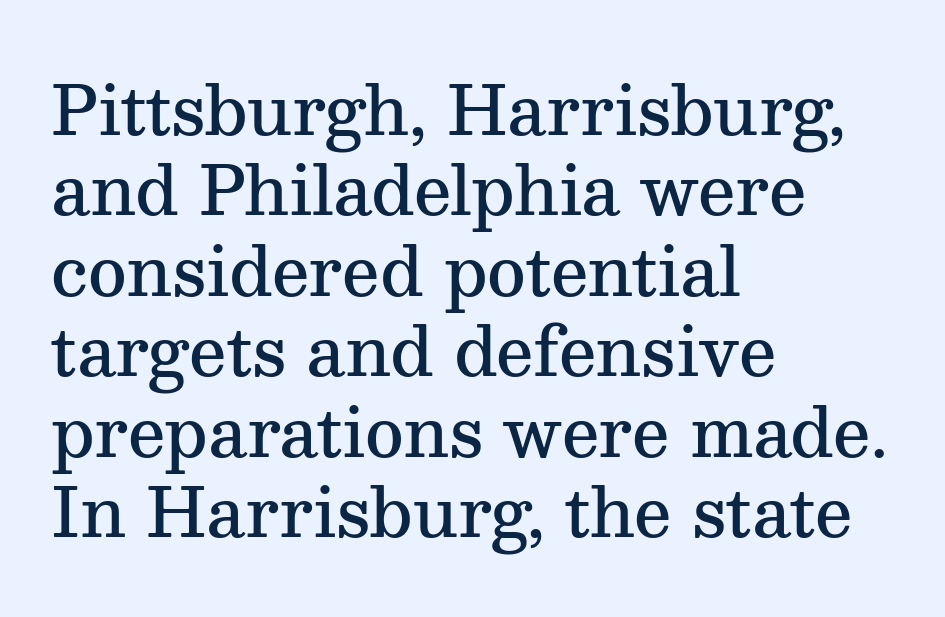
The image shows 67 px semibold serif type, upright; set left-aligned, line spacing 1.2x, normal letter spacing, not underlined; medium stroke contrast and a medium x-height.
